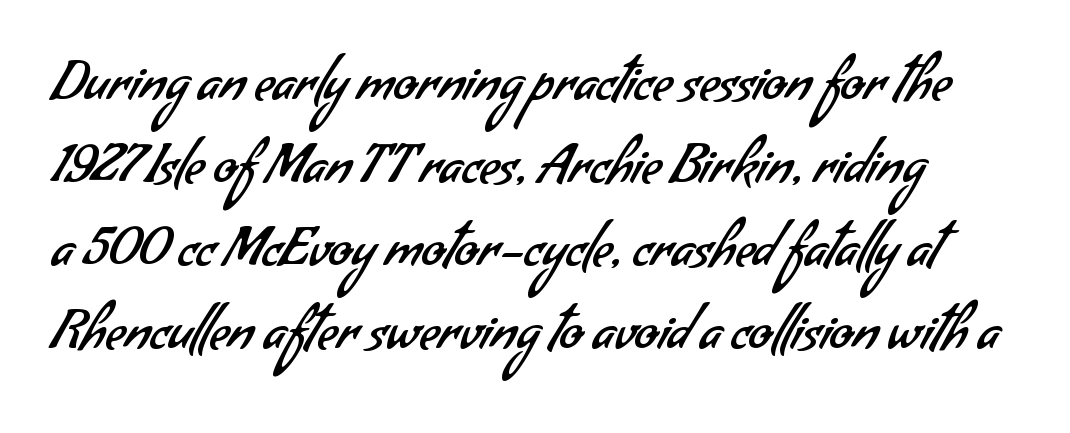
The image shows 54 px regular-weight sans-serif type; set normal line spacing (1.54x), normal letter spacing, not underlined; low stroke contrast and a small x-height.
